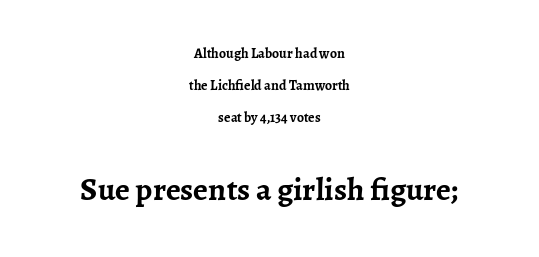
{"serif": "yes", "italic": "no", "bold": "yes", "weight": "semibold", "width": "normal", "stroke_contrast": "low", "x_height": "medium", "monospaced": "no", "underline": "no", "align": "center", "line_spacing": "loose", "line_spacing_ratio": 2.29, "letter_spacing": "normal", "letter_spacing_em": 0.0, "larger_block": "second", "size_ratio": 2.29, "glyph_px": 32}
